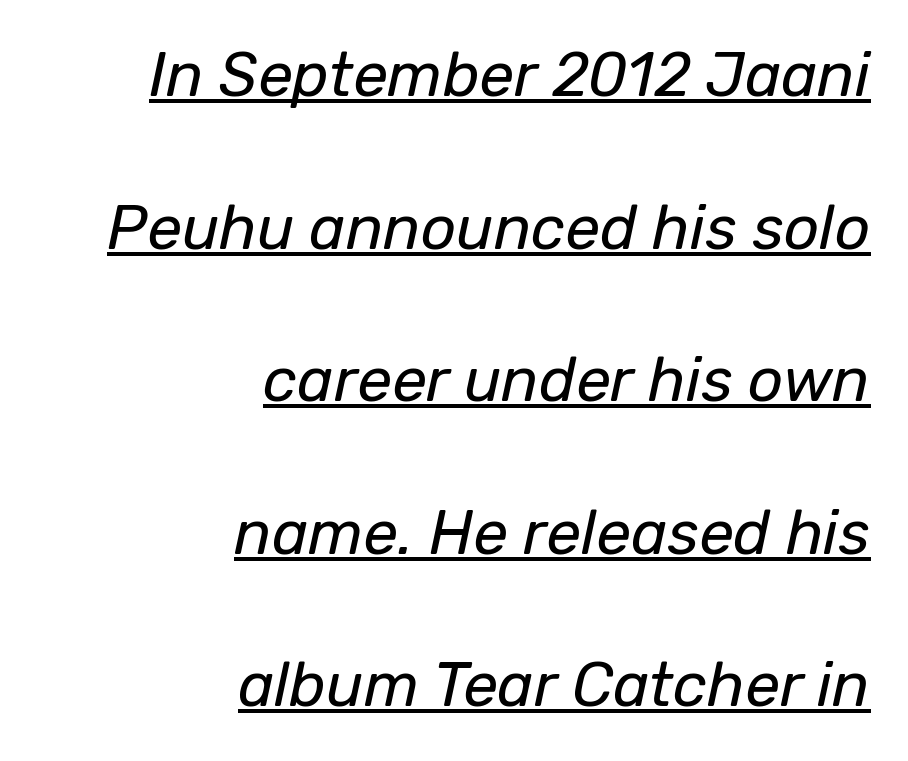
Q: Is the text bold? A: No.
Q: Is the text italic (slanted)? A: Yes, it leans right by about 12 degrees.
Q: Is the text underlined? A: Yes.
Q: How is the paragraph aligned? A: Right-aligned.
Q: Is the spacing between letters normal or unusually wide? A: Normal.
Q: Is the spacing between lines tight, normal or loose? A: Loose.
Q: Width (condensed, normal, or wide)? A: Normal.
Q: Stroke contrast? A: Low.
Q: x-height? A: Medium.
Q: Monospaced? A: No.
